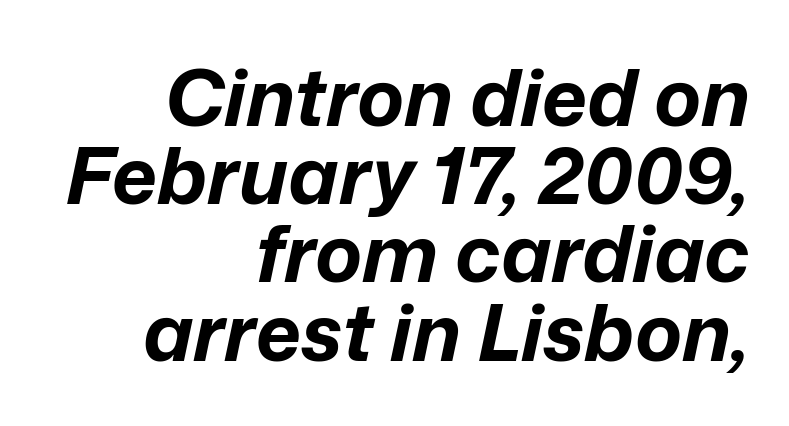
Q: Is the text bold? A: Yes.
Q: Is the text italic (slanted)? A: Yes, it leans right by about 12 degrees.
Q: Is the text underlined? A: No.
Q: How is the paragraph aligned? A: Right-aligned.
Q: Is the spacing between letters normal or unusually wide? A: Normal.
Q: Is the spacing between lines tight, normal or loose? A: Tight.
Q: Width (condensed, normal, or wide)? A: Normal.
Q: Stroke contrast? A: Low.
Q: x-height? A: Medium.
Q: Monospaced? A: No.
